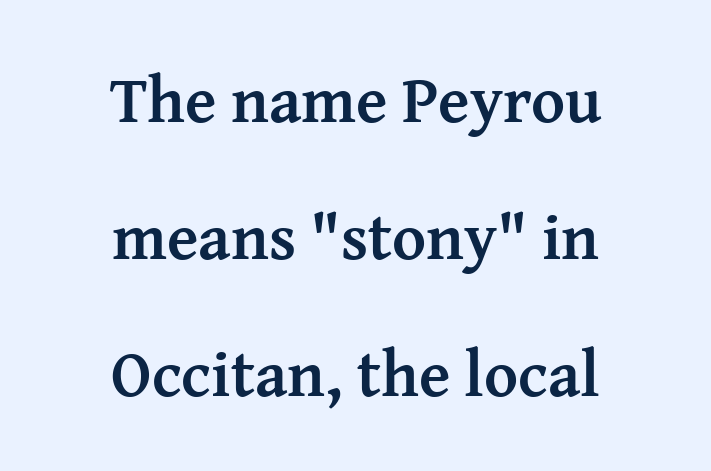
Q: Is the text bold? A: Yes.
Q: Is the text italic (slanted)? A: No, it is upright.
Q: Is the typeface a serif or a sans-serif typeface? A: Serif.
Q: Is the text underlined? A: No.
Q: How is the paragraph aligned? A: Centered.
Q: Is the spacing between letters normal or unusually wide? A: Normal.
Q: Is the spacing between lines tight, normal or loose? A: Loose.
Q: Width (condensed, normal, or wide)? A: Normal.
Q: Stroke contrast? A: Medium.
Q: x-height? A: Medium.
Q: Monospaced? A: No.
